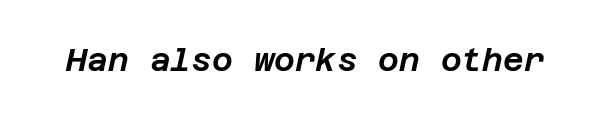
Would a proofreader flag this as italicized? Yes. Has an underline been added? It has not. A typesetter would call this zero additional tracking.
